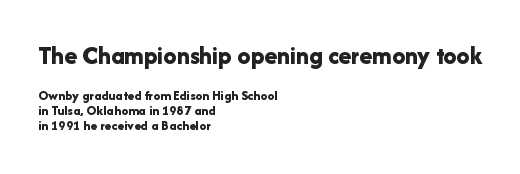
Is the block centered? No — it sits flush against the left margin. Do the letters lean? They stand straight. You'd pick this weight for a headline — it's a proper bold. The line texture is even and compact thanks to regular tracking. The designer dialed line spacing down below the default. Bare-footed words on every line.
